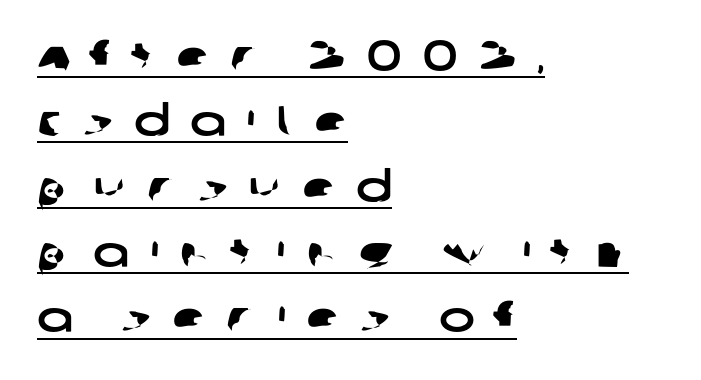
The rendering inserts visible extra space after every character. The paragraph has a hard left edge and a soft right edge. The space between consecutive lines is moderate. Underlining? Definitely there.
